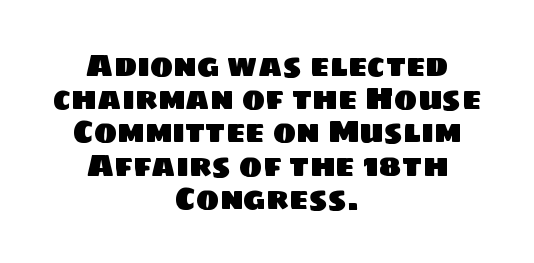
The image shows 31 px sans-serif type; set centered, tight line spacing (1.07x), normal letter spacing, not underlined; low stroke contrast and a large x-height.
